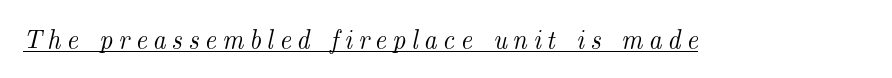
The image shows 26 px text type, italic (leaning right); set unusually wide letter spacing (+0.22 em), underlined.
